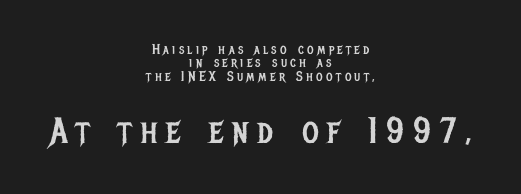
{"serif": "no", "italic": "no", "bold": "no", "weight": "regular", "width": "condensed", "stroke_contrast": "low", "x_height": "large", "monospaced": "no", "underline": "no", "align": "center", "line_spacing": "tight", "line_spacing_ratio": 0.95, "letter_spacing": "wide", "letter_spacing_em": 0.24, "larger_block": "second", "size_ratio": 2.57, "glyph_px": 36}
